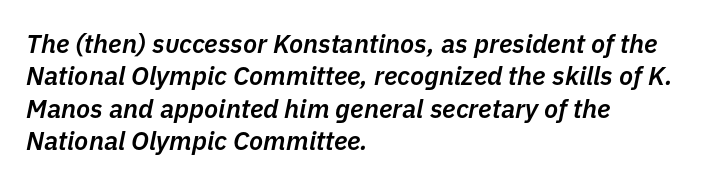
{"italic": "yes", "lean": "right", "slant_degrees": 11, "bold": "semi", "underline": "no", "align": "left", "line_spacing": "normal", "line_spacing_ratio": 1.25, "letter_spacing": "normal", "letter_spacing_em": 0.0, "glyph_px": 26}
